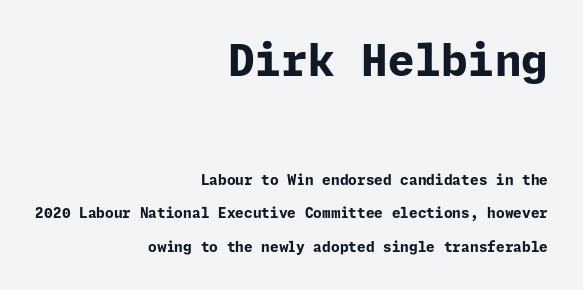
Characters remain perfectly vertical along every line. Emphasis by weight is at full strength: bold. Here the first block reads like a headline and the second like body copy. Tracking here is standard; glyphs follow each other at the usual distance. Students, observe: this is what heavily led, spacious text looks like.
